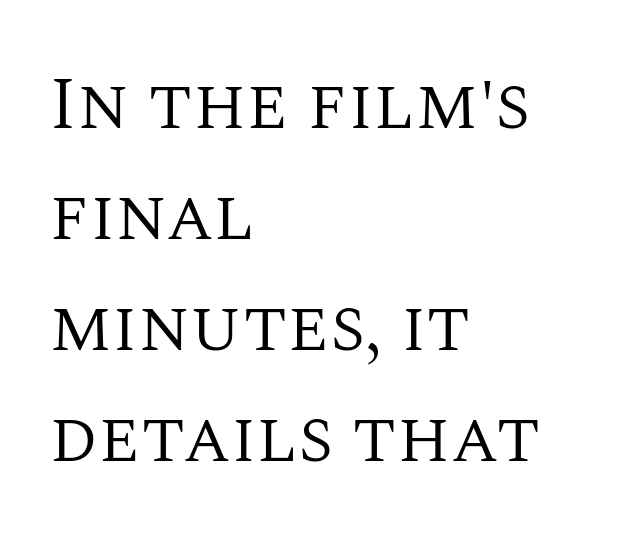
{"serif": "yes", "italic": "no", "bold": "no", "weight": "regular", "width": "normal", "stroke_contrast": "medium", "x_height": "large", "monospaced": "no", "underline": "no", "align": "left", "line_spacing": "normal", "line_spacing_ratio": 1.5, "letter_spacing": "normal", "letter_spacing_em": 0.0, "glyph_px": 74}
